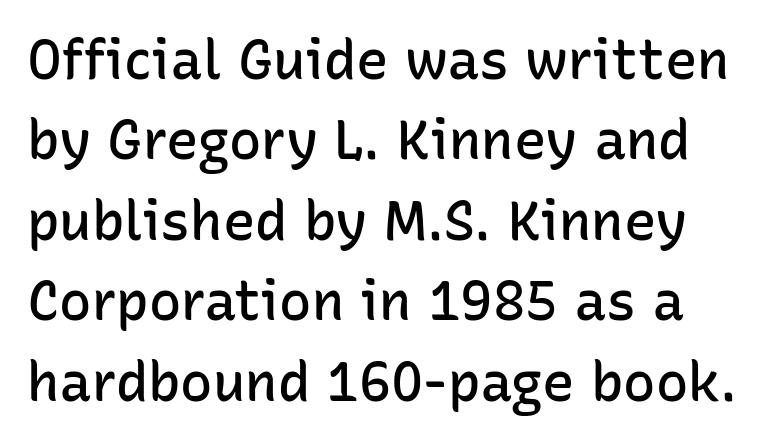
The image shows 54 px semibold sans-serif type, upright; set normal line spacing (1.49x), normal letter spacing, not underlined; low stroke contrast and a medium x-height.
